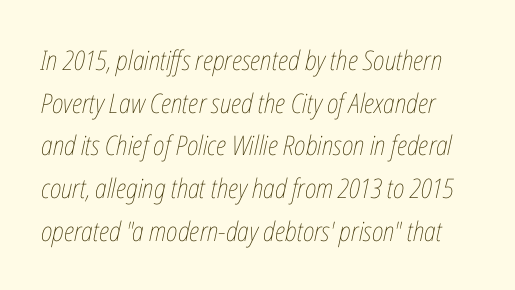
The image shows 27 px text type, italic (leaning right); set normal line spacing (1.58x), normal letter spacing, not underlined.
